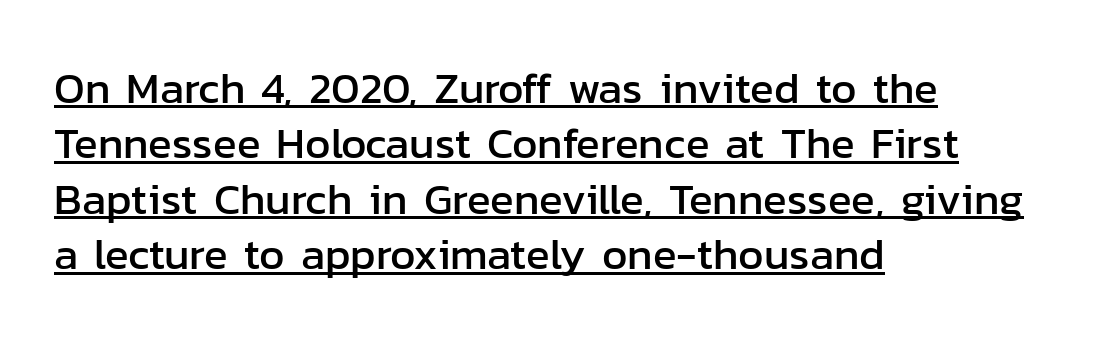
The image shows 44 px sans-serif type, upright; set left-aligned, normal line spacing (1.26x), normal letter spacing, underlined; low stroke contrast and a medium x-height.
